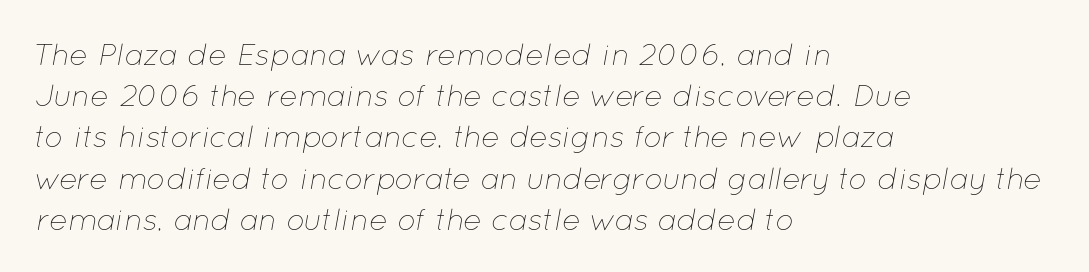
The image shows 31 px thin type, italic (leaning right); set left-aligned, normal line spacing (1.33x), normal letter spacing, not underlined; low stroke contrast and a medium x-height.
